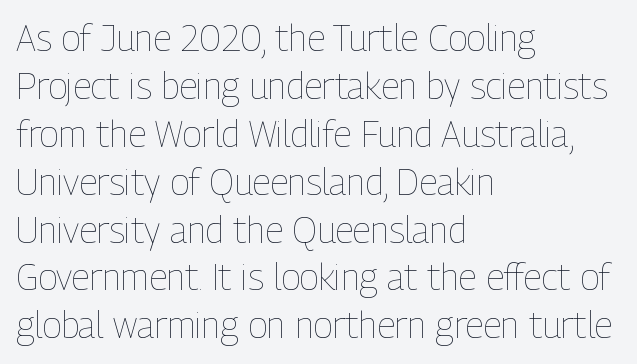
This is roman type, the default non-slanted kind. This sample is left-justified, so line endings fall wherever the words run out. Underlining? Definitely not there. Here the glyphs are tracked normally, forming tight word shapes. The leading is moderate, giving the passage an even texture. You could not count columns in this text — the font is proportionally spaced.
